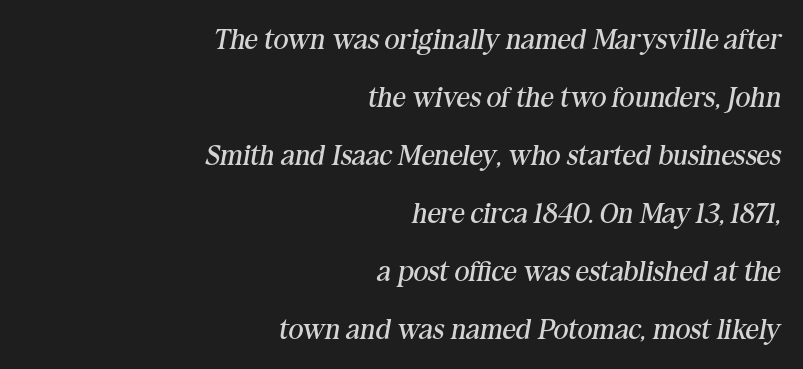
The image shows 29 px regular-weight serif type, italic (leaning right); set right-aligned, loose line spacing (2.0x), normal letter spacing, not underlined; medium stroke contrast and a medium x-height.
